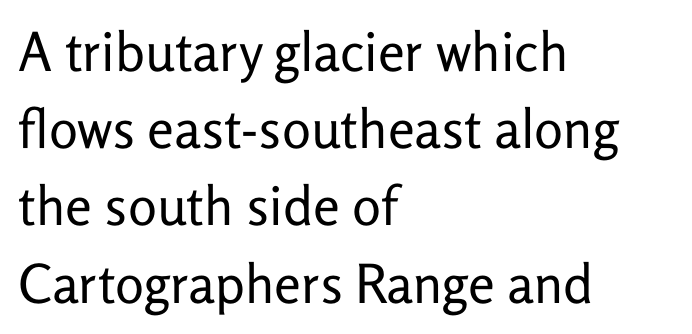
Left-aligned paragraph, ragged on the right. Nothing heavy about these letters — not bold at all. The designer left line spacing at the default. You could not count columns in this text — the font is proportionally spaced.
